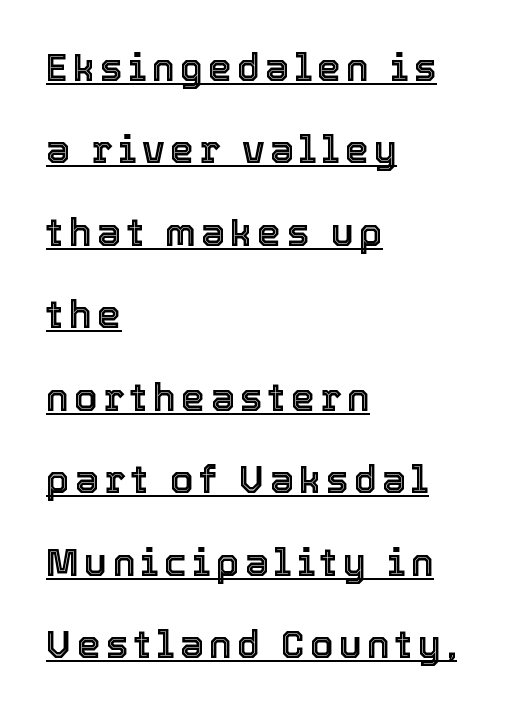
{"italic": "no", "width": "normal", "x_height": "medium", "monospaced": "no", "underline": "yes", "align": "left", "line_spacing": "loose", "line_spacing_ratio": 2.17, "glyph_px": 38}
